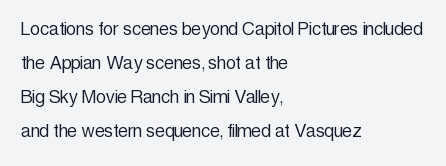
These lines stack with their left ends in a neat column. Any mark beneath the type? The region is blank. Short note: letters normally spaced. The type sits square on the baseline with zero lean.
